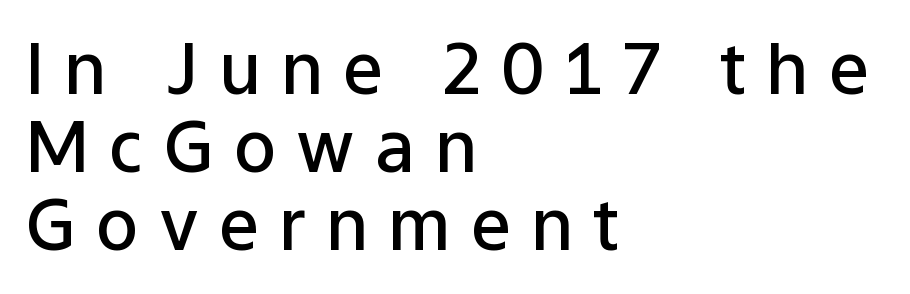
The lines in this sample share a left origin and differ only in where they stop. Every character sits straight up, as roman type does. Character widths vary here, with narrow letters taking less room than wide ones. What stands out about the letter spacing? Its width — letters are far apart. The area under the type is left untouched. Leading: reduced.
